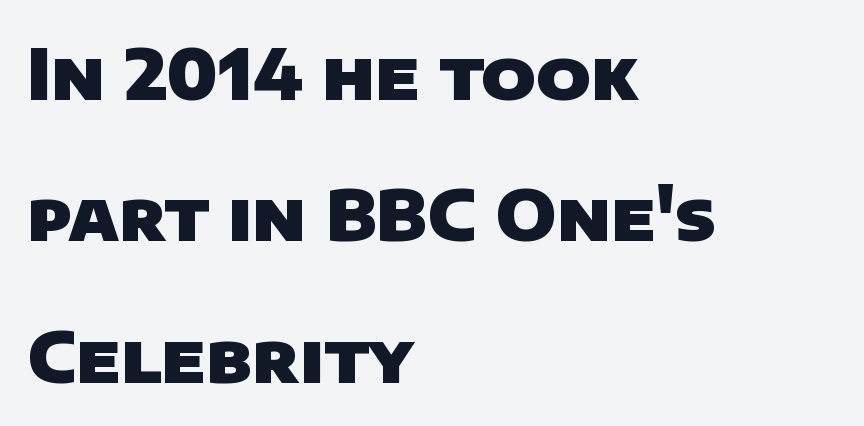
Q: Is the text bold? A: Yes.
Q: Is the typeface a serif or a sans-serif typeface? A: Sans-serif.
Q: Is the text underlined? A: No.
Q: How is the paragraph aligned? A: Left-aligned.
Q: Is the spacing between letters normal or unusually wide? A: Normal.
Q: Is the spacing between lines tight, normal or loose? A: Loose.
Q: Width (condensed, normal, or wide)? A: Normal.
Q: Stroke contrast? A: Low.
Q: x-height? A: Large.
Q: Monospaced? A: No.
